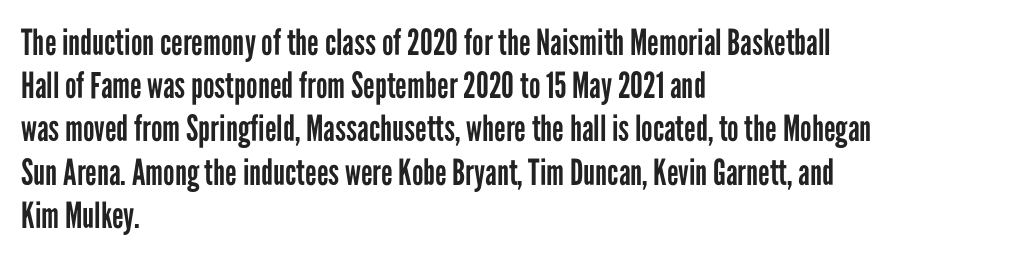
In terms of letterform style, serifs are entirely absent. This sample is left-justified, so line endings fall wherever the words run out. Descender tails drop into unmarked territory. You could not count columns in this text — the font is proportionally spaced. The font is comparable to plain body text, perhaps lighter. Standard letterfit; no display-style spreading of the glyphs.
